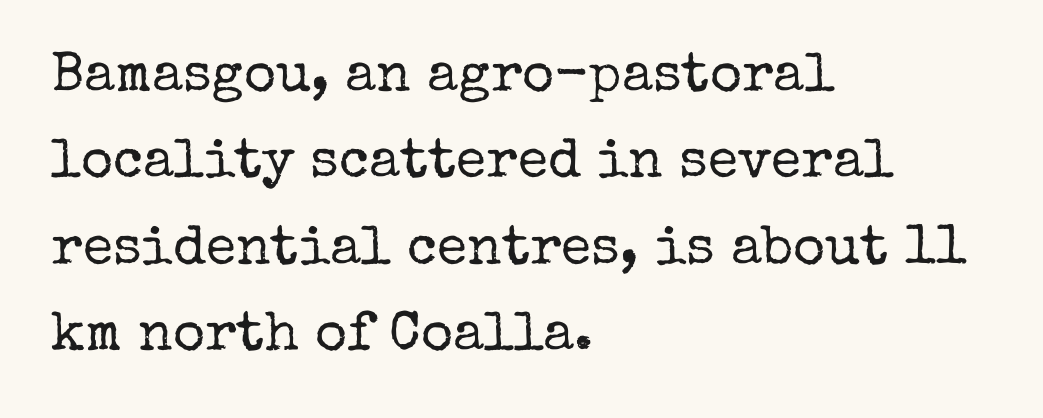
Where is the straight margin? On the left. A clean baseline with only descenders dipping below it. What stands out about the letter spacing? Nothing — it is the standard amount. Yep, those are serifs on the letters.
